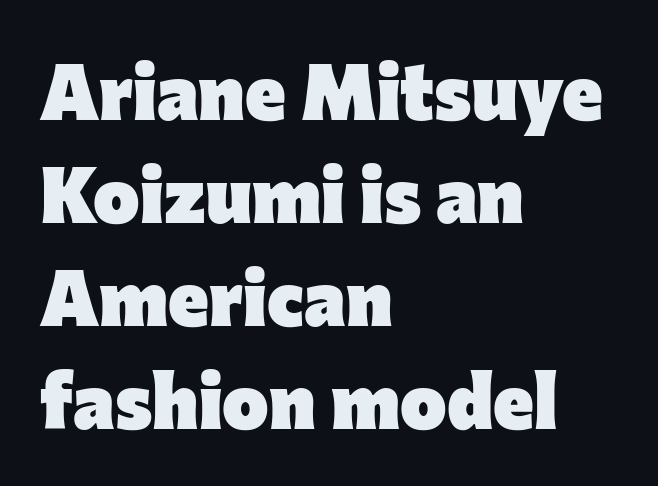
{"serif": "no", "italic": "no", "bold": "yes", "weight": "heavy", "width": "normal", "stroke_contrast": "low", "x_height": "medium", "monospaced": "no", "underline": "no", "align": "left", "line_spacing": "normal", "line_spacing_ratio": 1.32, "letter_spacing": "normal", "letter_spacing_em": 0.0, "glyph_px": 78}
